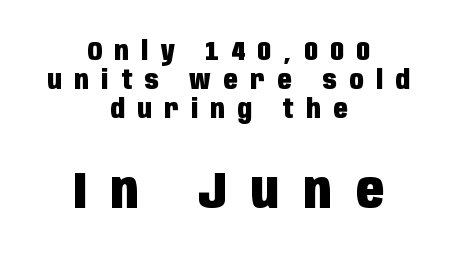
Q: Is the text bold? A: Yes.
Q: Is the text italic (slanted)? A: No, it is upright.
Q: Is the typeface a serif or a sans-serif typeface? A: Sans-serif.
Q: Is the text underlined? A: No.
Q: How is the paragraph aligned? A: Centered.
Q: Is the spacing between letters normal or unusually wide? A: Unusually wide.
Q: Is the spacing between lines tight, normal or loose? A: Tight.
Q: Which block of text is set in a larger size, the first (top) or the second (bottom)? A: The second (bottom) one.
Q: Width (condensed, normal, or wide)? A: Condensed.
Q: Stroke contrast? A: Low.
Q: x-height? A: Large.
Q: Monospaced? A: No.
